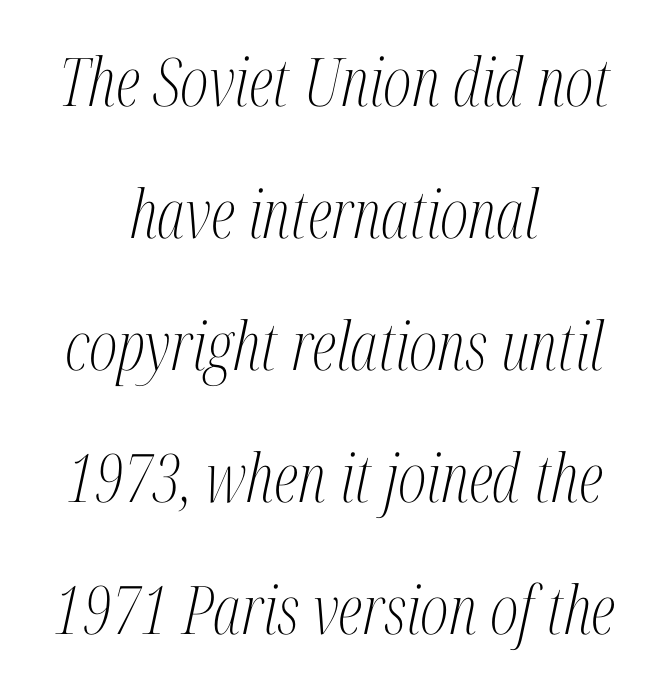
{"serif": "yes", "italic": "yes", "lean": "right", "slant_degrees": 12, "bold": "no", "weight": "light", "width": "condensed", "stroke_contrast": "medium", "x_height": "medium", "monospaced": "no", "underline": "no", "align": "center", "line_spacing": "loose", "line_spacing_ratio": 1.97, "letter_spacing": "normal", "letter_spacing_em": 0.0, "glyph_px": 67}
